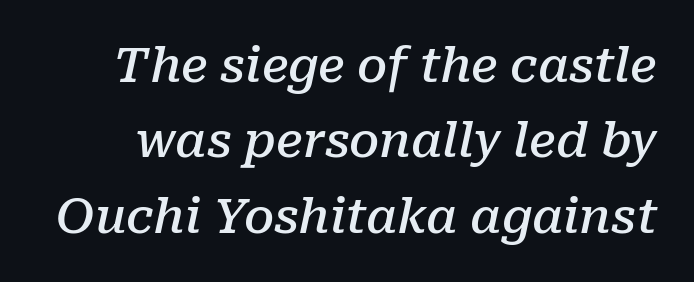
The passage shown is typeset with a serif family. This sample uses plain, unmodified letter spacing. Descenders hang freely into open space. These words are printed semibold, heavier than regular yet not bold. The rendering uses natural spacing where letterforms have individual widths.
